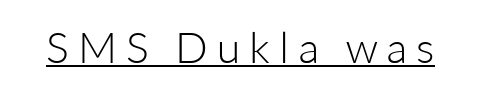
{"serif": "no", "italic": "no", "bold": "no", "weight": "light", "width": "normal", "stroke_contrast": "low", "x_height": "medium", "monospaced": "no", "underline": "yes", "letter_spacing": "wide", "letter_spacing_em": 0.21, "glyph_px": 43}
